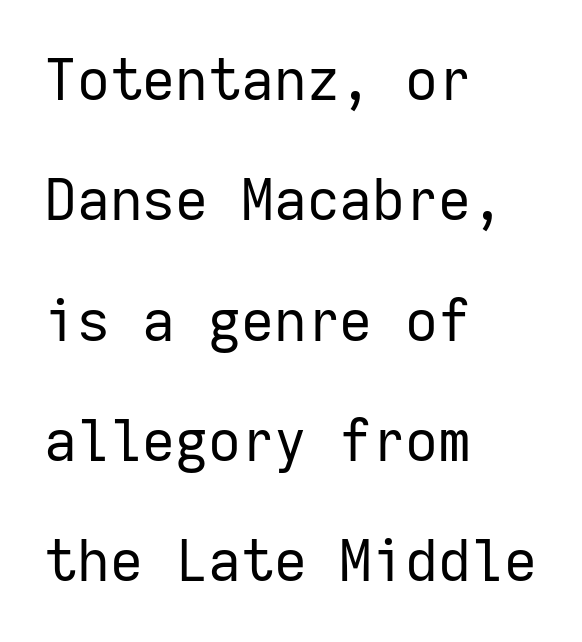
The image shows 57 px regular-weight sans-serif type, upright, monospaced; set left-aligned, loose line spacing (2.11x), normal letter spacing, not underlined; low stroke contrast and a medium x-height.
